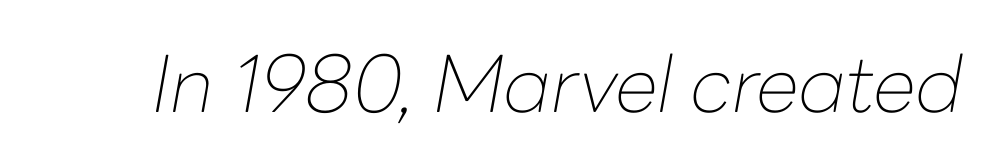
The image shows 78 px thin type, italic (leaning right); set normal letter spacing, not underlined; low stroke contrast and a medium x-height.
